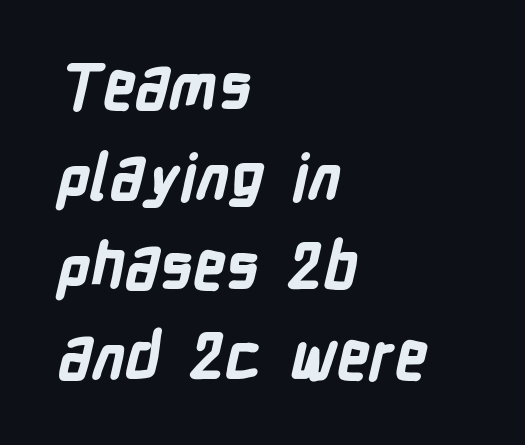
Q: Is the text bold? A: Yes.
Q: Is the typeface a serif or a sans-serif typeface? A: Sans-serif.
Q: Is the text underlined? A: No.
Q: How is the paragraph aligned? A: Left-aligned.
Q: Is the spacing between letters normal or unusually wide? A: Normal.
Q: Is the spacing between lines tight, normal or loose? A: Normal.
Q: Width (condensed, normal, or wide)? A: Condensed.
Q: Stroke contrast? A: Low.
Q: x-height? A: Medium.
Q: Monospaced? A: No.
